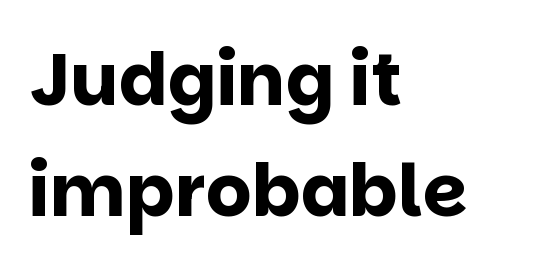
The image shows 72 px bold sans-serif type, upright; set left-aligned, normal line spacing (1.54x), normal letter spacing, not underlined; low stroke contrast and a large x-height.
